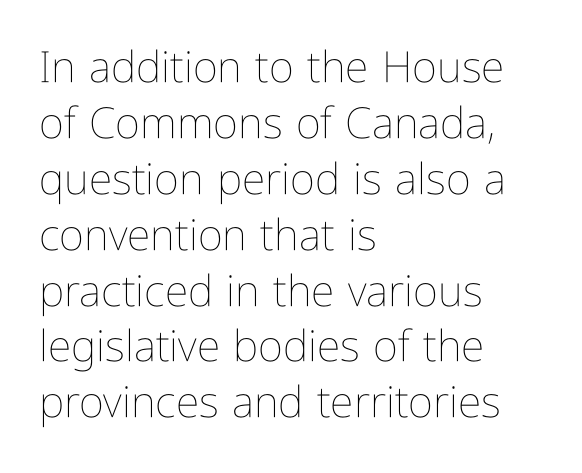
{"italic": "no", "bold": "no", "weight": "thin", "width": "condensed", "stroke_contrast": "low", "x_height": "medium", "monospaced": "no", "underline": "no", "align": "left", "line_spacing": "normal", "line_spacing_ratio": 1.3, "letter_spacing": "normal", "letter_spacing_em": 0.0, "glyph_px": 43}
